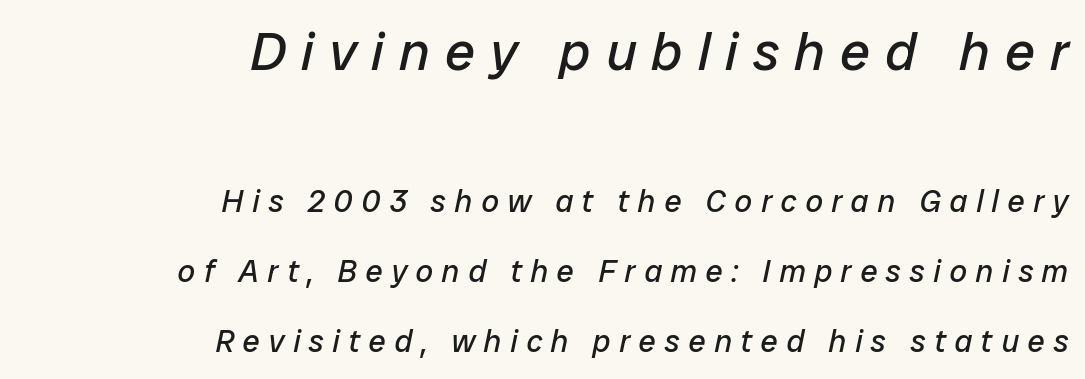
Compare the two chunks: the upper has the greater cap height. Is there much room between lines? Yes — plenty of vertical air separates them. Note the varied advance widths — an 'i' is clearly narrower than an 'm'. Descender tails drop into unmarked territory. The letters are slanted; this is an italic face. On a weight scale, this lands at 450 or below.
